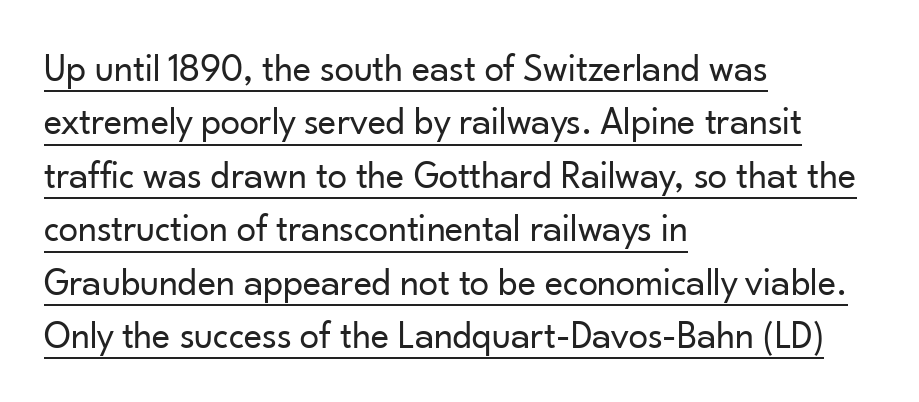
The image shows 39 px regular-weight sans-serif type, upright; set left-aligned, normal line spacing (1.37x), normal letter spacing, underlined; low stroke contrast and a small x-height.
